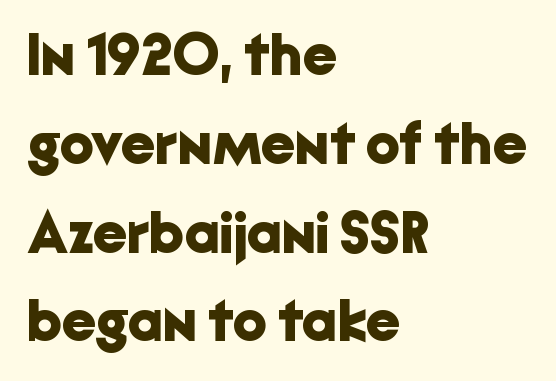
{"serif": "no", "italic": "no", "bold": "yes", "weight": "bold", "width": "normal", "stroke_contrast": "low", "x_height": "medium", "monospaced": "no", "underline": "no", "align": "left", "line_spacing": "normal", "line_spacing_ratio": 1.48, "letter_spacing": "normal", "letter_spacing_em": 0.0, "glyph_px": 60}
